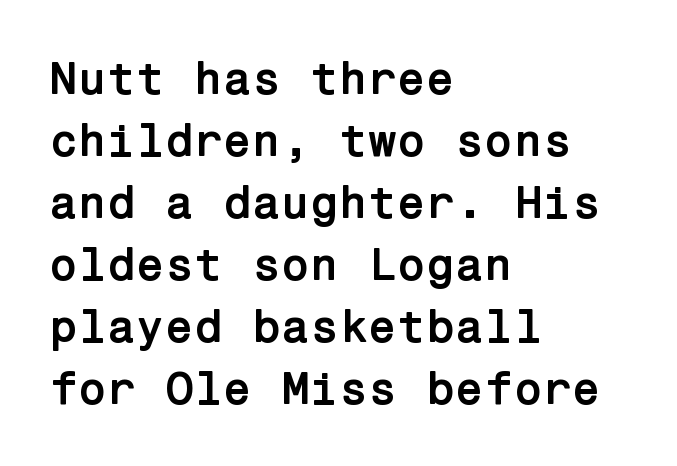
The image shows 47 px semibold sans-serif type, upright; set left-aligned, normal line spacing (1.32x), normal letter spacing, not underlined; low stroke contrast and a medium x-height.
